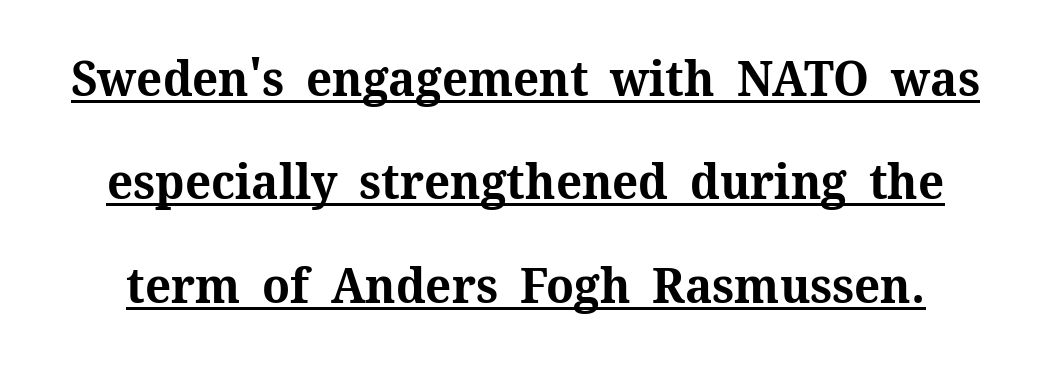
{"serif": "yes", "italic": "no", "bold": "yes", "weight": "bold", "width": "normal", "stroke_contrast": "medium", "x_height": "medium", "monospaced": "no", "underline": "yes", "line_spacing": "loose", "line_spacing_ratio": 2.11, "letter_spacing": "normal", "letter_spacing_em": 0.0, "glyph_px": 49}
